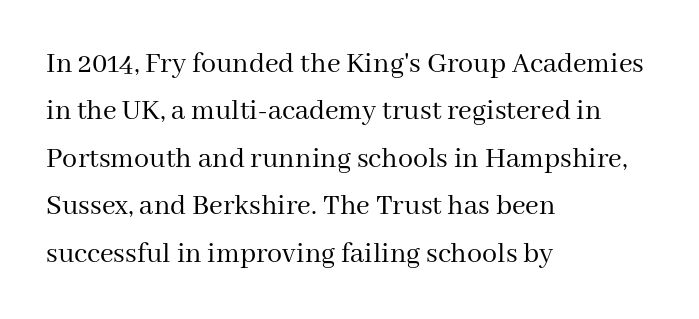
The image shows 30 px regular-weight serif type, upright; set left-aligned, normal line spacing (1.58x), normal letter spacing, not underlined; medium stroke contrast and a medium x-height.
